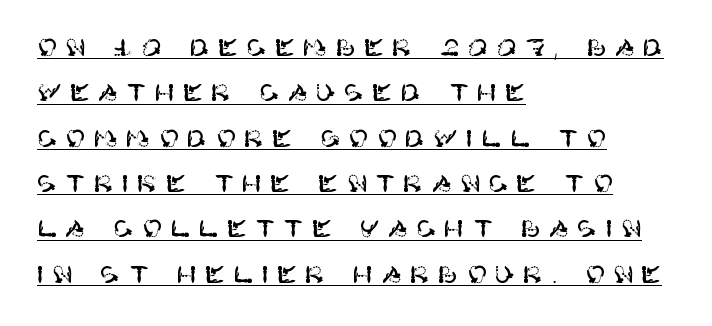
If you drew a line through each stem, it would be perfectly vertical. These lines have a slow, spaced-out rhythm from letter to letter. Does a line run under the words? Yes, clearly. The text block is weighted toward the left margin, trailing off unevenly rightward.
